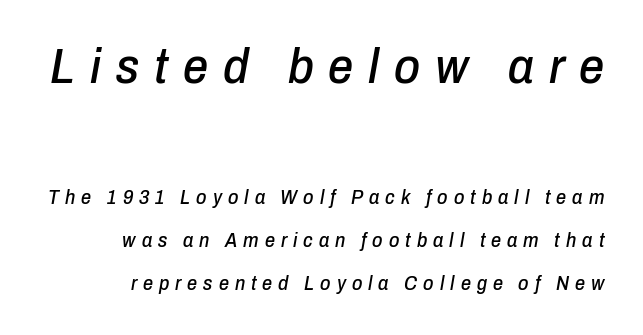
The image shows 50 px condensed type, italic (leaning right); set loose line spacing (2.15x), unusually wide letter spacing (+0.3 em), not underlined; the first (top) block is 2.5x larger; low stroke contrast and a medium x-height.
